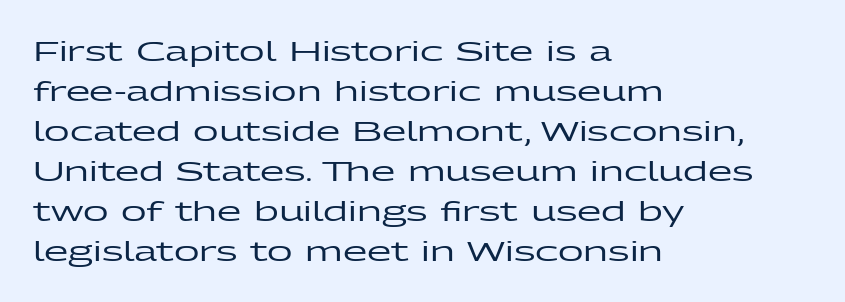
Q: Is the text italic (slanted)? A: No, it is upright.
Q: Is the typeface a serif or a sans-serif typeface? A: Sans-serif.
Q: Is the text underlined? A: No.
Q: How is the paragraph aligned? A: Left-aligned.
Q: Is the spacing between letters normal or unusually wide? A: Normal.
Q: Is the spacing between lines tight, normal or loose? A: Normal.
Q: Width (condensed, normal, or wide)? A: Wide.
Q: Stroke contrast? A: Low.
Q: x-height? A: Medium.
Q: Monospaced? A: No.
